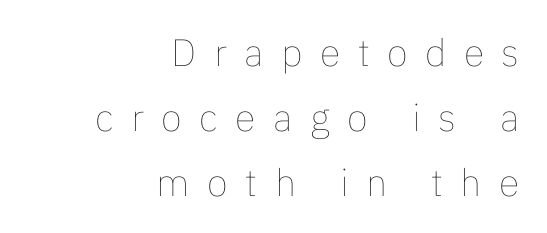
Every row of glyphs terminates at an identical x-position on the right. Heft: none added — not bold. The area under the type is left untouched. You could not count columns in this text — the font is proportionally spaced.
